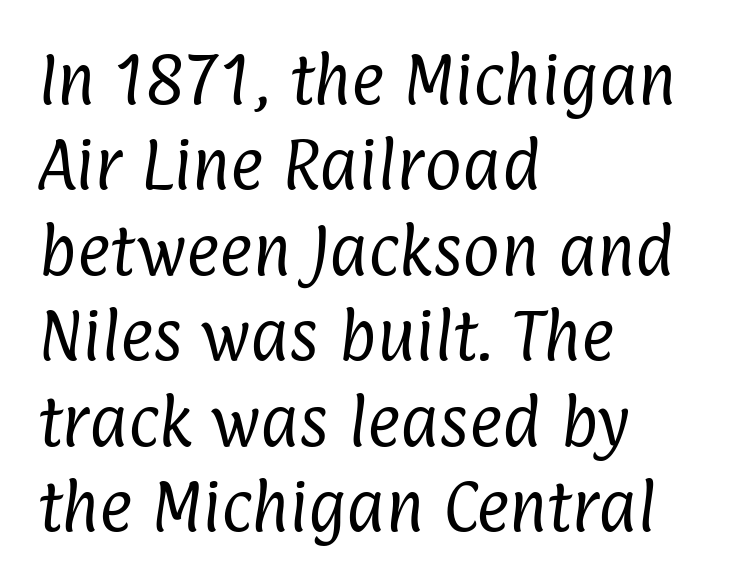
Q: Is the text bold? A: No.
Q: Is the typeface a serif or a sans-serif typeface? A: Sans-serif.
Q: Is the text underlined? A: No.
Q: How is the paragraph aligned? A: Left-aligned.
Q: Is the spacing between letters normal or unusually wide? A: Normal.
Q: Is the spacing between lines tight, normal or loose? A: Normal.
Q: Width (condensed, normal, or wide)? A: Condensed.
Q: Stroke contrast? A: Low.
Q: x-height? A: Medium.
Q: Monospaced? A: No.
